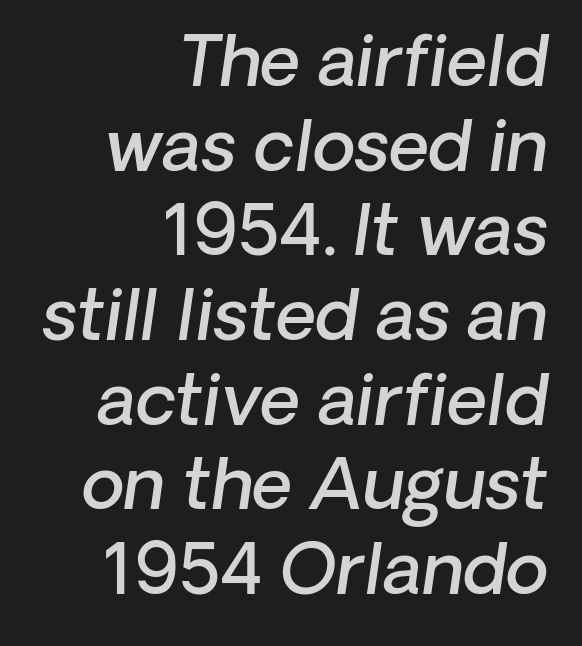
{"italic": "yes", "lean": "right", "slant_degrees": 8, "bold": "semi", "weight": "semibold", "width": "normal", "stroke_contrast": "low", "x_height": "medium", "monospaced": "no", "underline": "no", "align": "right", "line_spacing_ratio": 1.21, "letter_spacing": "normal", "letter_spacing_em": 0.0, "glyph_px": 70}
